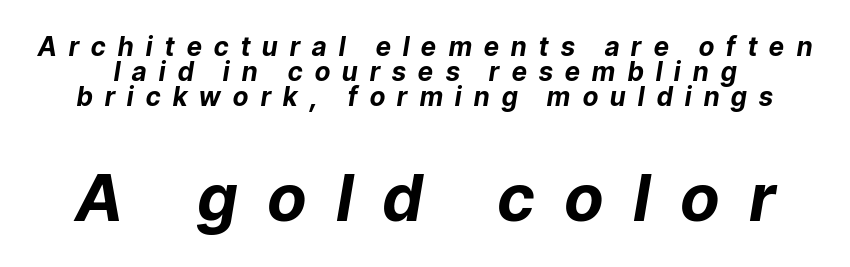
{"italic": "yes", "lean": "right", "slant_degrees": 9, "bold": "yes", "weight": "bold", "width": "normal", "stroke_contrast": "low", "x_height": "medium", "monospaced": "no", "underline": "no", "line_spacing": "tight", "line_spacing_ratio": 0.97, "letter_spacing": "wide", "letter_spacing_em": 0.48, "larger_block": "second", "size_ratio": 2.5, "glyph_px": 65}
